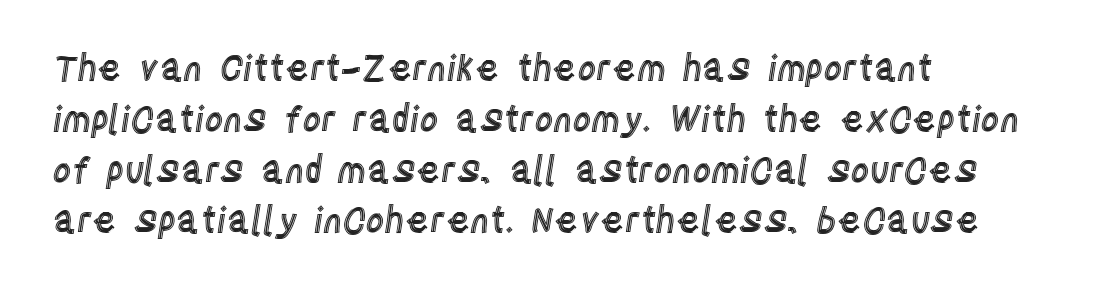
The image shows 36 px condensed type; set left-aligned, normal line spacing (1.41x), normal letter spacing, not underlined; a large x-height.
